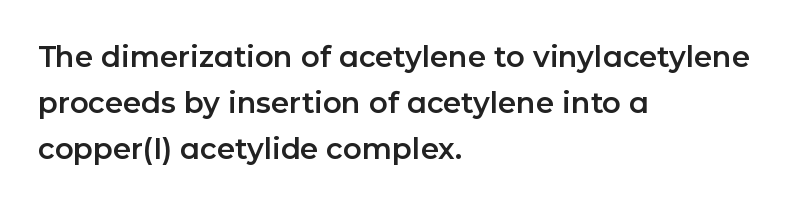
Q: Is the text italic (slanted)? A: No, it is upright.
Q: Is the typeface a serif or a sans-serif typeface? A: Sans-serif.
Q: Is the text underlined? A: No.
Q: How is the paragraph aligned? A: Left-aligned.
Q: Is the spacing between letters normal or unusually wide? A: Normal.
Q: Is the spacing between lines tight, normal or loose? A: Normal.
Q: Width (condensed, normal, or wide)? A: Normal.
Q: Stroke contrast? A: Low.
Q: x-height? A: Medium.
Q: Monospaced? A: No.
